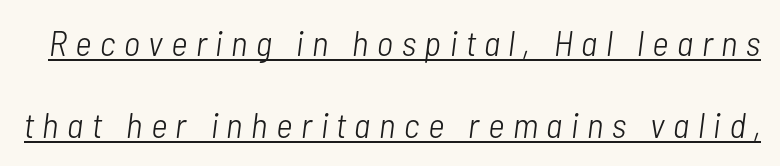
Q: Is the text bold? A: No.
Q: Is the text italic (slanted)? A: Yes, it leans right by about 7 degrees.
Q: Is the text underlined? A: Yes.
Q: Is the spacing between letters normal or unusually wide? A: Unusually wide.
Q: Is the spacing between lines tight, normal or loose? A: Loose.
Q: Width (condensed, normal, or wide)? A: Condensed.
Q: Stroke contrast? A: Low.
Q: x-height? A: Medium.
Q: Monospaced? A: No.
